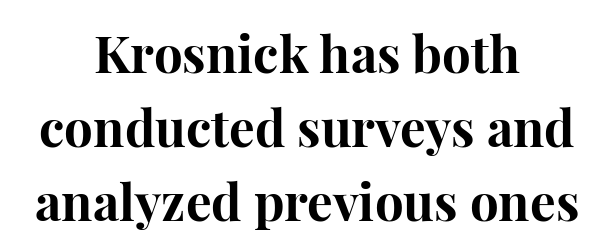
Students, observe: this is what conventionally led text looks like. The face used here is proportionally spaced, like ordinary book or web type. Unlike a clean sans, this face finishes its strokes with serifs. Summary of weight: heavy, a full bold.
